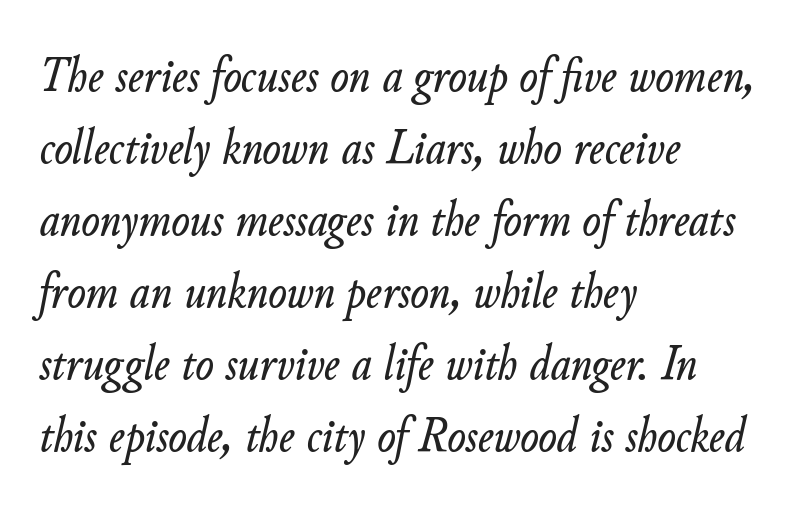
Underlining? Definitely not there. The rendering applies a slant to the glyphs. Does the copy run flush right? No — it runs flush left. The passage shown is typed in a proportional face where columns would drift.
